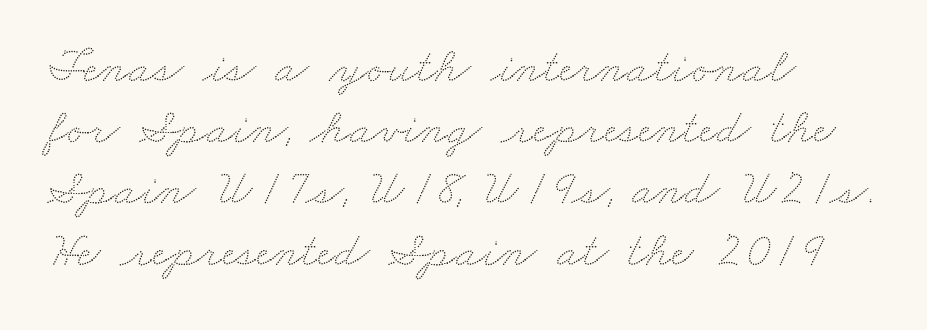
{"width": "wide", "stroke_contrast": "low", "x_height": "small", "monospaced": "no", "underline": "no", "align": "left", "line_spacing": "normal", "line_spacing_ratio": 1.25, "letter_spacing": "normal", "letter_spacing_em": 0.0, "glyph_px": 49}
